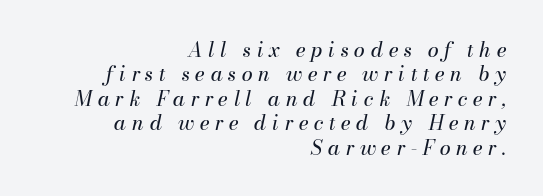
The image shows 20 px text type, italic (leaning right); set right-aligned, line spacing 1.22x, unusually wide letter spacing (+0.28 em), not underlined.
